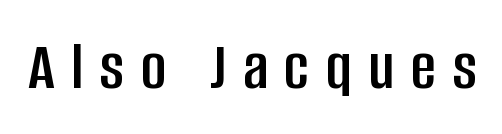
Q: Is the text italic (slanted)? A: No, it is upright.
Q: Is the typeface a serif or a sans-serif typeface? A: Sans-serif.
Q: Is the text underlined? A: No.
Q: Is the spacing between letters normal or unusually wide? A: Unusually wide.
Q: Width (condensed, normal, or wide)? A: Condensed.
Q: Stroke contrast? A: Low.
Q: x-height? A: Large.
Q: Monospaced? A: No.
